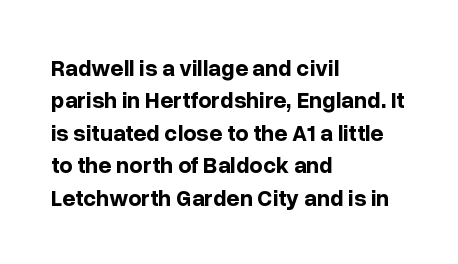
{"italic": "no", "bold": "yes", "underline": "no", "align": "left", "line_spacing": "normal", "line_spacing_ratio": 1.41, "letter_spacing": "normal", "letter_spacing_em": 0.0, "glyph_px": 23}
